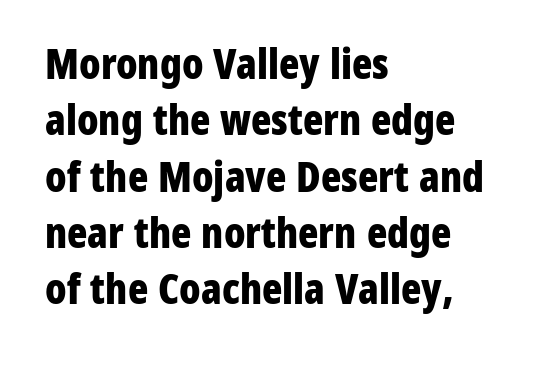
{"serif": "no", "italic": "no", "bold": "yes", "weight": "bold", "width": "condensed", "stroke_contrast": "low", "x_height": "medium", "monospaced": "no", "underline": "no", "align": "left", "line_spacing": "normal", "line_spacing_ratio": 1.34, "letter_spacing": "normal", "letter_spacing_em": 0.0, "glyph_px": 42}
